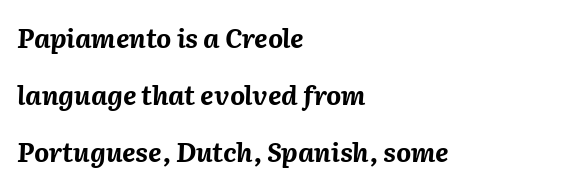
{"italic": "yes", "lean": "right", "slant_degrees": 2, "bold": "yes", "underline": "no", "align": "left", "line_spacing": "loose", "line_spacing_ratio": 2.19, "letter_spacing": "normal", "letter_spacing_em": 0.0, "glyph_px": 26}
